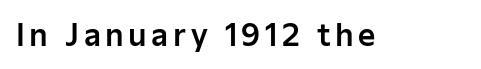
Q: Is the text italic (slanted)? A: No, it is upright.
Q: Is the typeface a serif or a sans-serif typeface? A: Sans-serif.
Q: Is the text underlined? A: No.
Q: Width (condensed, normal, or wide)? A: Normal.
Q: Stroke contrast? A: Low.
Q: x-height? A: Medium.
Q: Monospaced? A: No.
